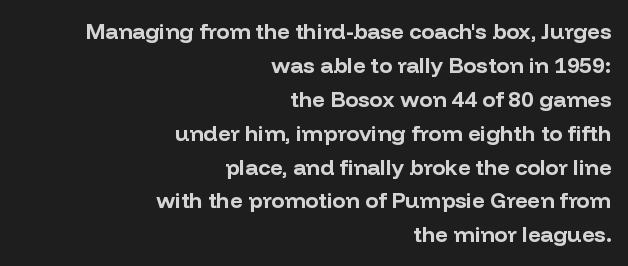
The image shows 22 px bold type, upright; set right-aligned, normal line spacing (1.54x), normal letter spacing, not underlined.
